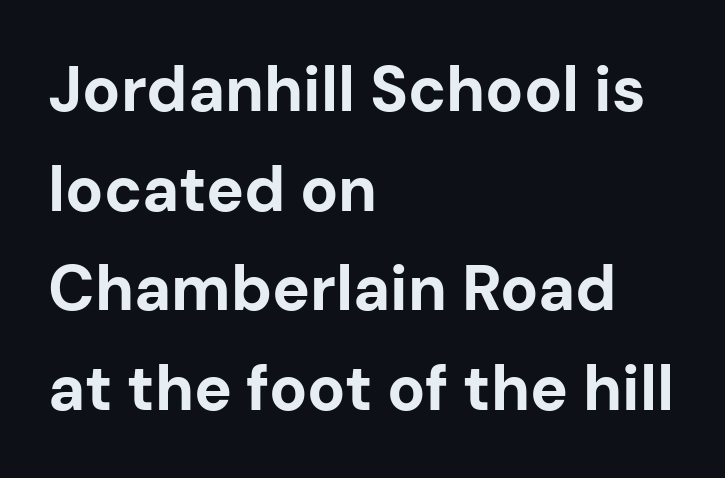
{"serif": "no", "italic": "no", "bold": "yes", "weight": "bold", "width": "normal", "stroke_contrast": "low", "x_height": "medium", "monospaced": "no", "underline": "no", "align": "left", "line_spacing": "normal", "line_spacing_ratio": 1.58, "letter_spacing": "normal", "letter_spacing_em": 0.0, "glyph_px": 63}
